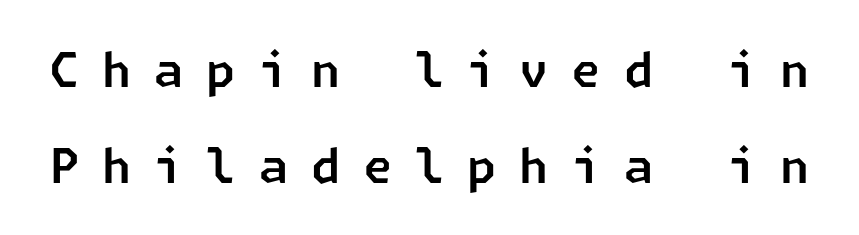
Q: Is the typeface a serif or a sans-serif typeface? A: Sans-serif.
Q: Is the text underlined? A: No.
Q: Is the spacing between letters normal or unusually wide? A: Unusually wide.
Q: Is the spacing between lines tight, normal or loose? A: Loose.
Q: Width (condensed, normal, or wide)? A: Normal.
Q: Stroke contrast? A: Low.
Q: x-height? A: Medium.
